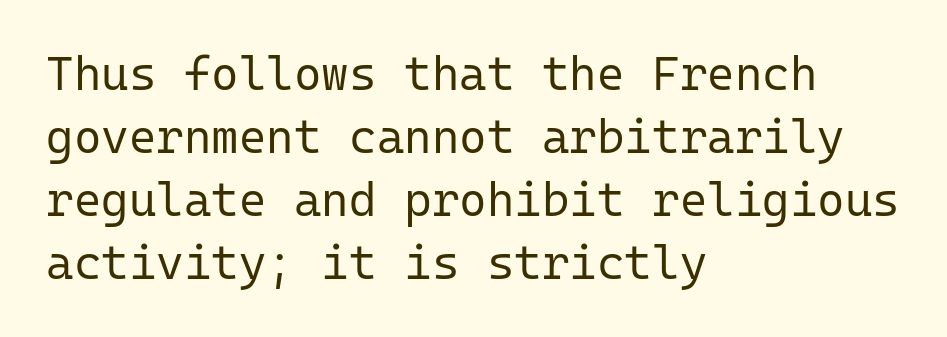
{"serif": "no", "italic": "no", "bold": "no", "weight": "regular", "width": "normal", "stroke_contrast": "low", "x_height": "medium", "monospaced": "yes", "underline": "no", "align": "left", "line_spacing": "normal", "line_spacing_ratio": 1.34, "letter_spacing": "normal", "letter_spacing_em": 0.0, "glyph_px": 47}
